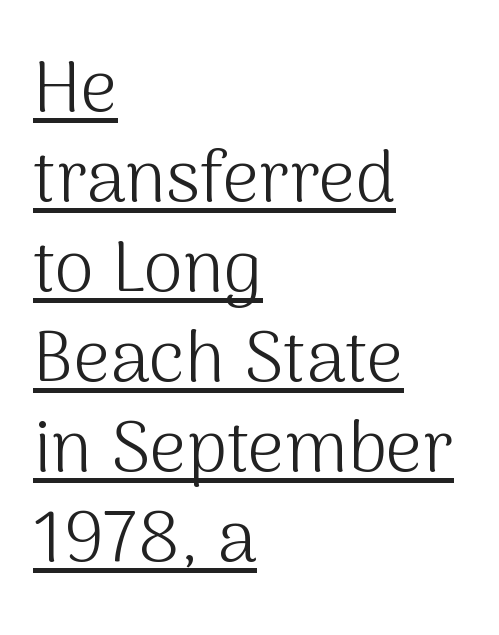
The font is comparable to plain body text, perhaps lighter. This is roman type, the default non-slanted kind. Caption: standard tracking, unaltered. Spacing verdict: proportional, widths tailored to each character. Each letter's strokes conclude bluntly, with no projecting serifs.
